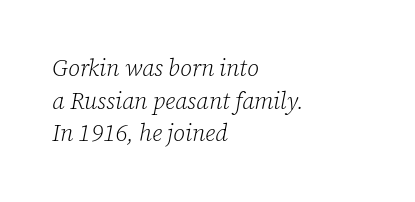
Q: Is the text bold? A: No.
Q: Is the text italic (slanted)? A: Yes, it leans right by about 12 degrees.
Q: Is the text underlined? A: No.
Q: How is the paragraph aligned? A: Left-aligned.
Q: Is the spacing between letters normal or unusually wide? A: Normal.
Q: Is the spacing between lines tight, normal or loose? A: Normal.
